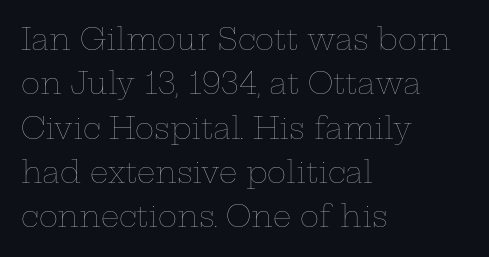
Varying glyph widths throughout — classic text-font behaviour. Stem width sits at or under what a default text font uses. Is the block centered? No — it sits flush against the left margin. The designer left line spacing at the default. A typesetter would mark this as roman, not italic.
